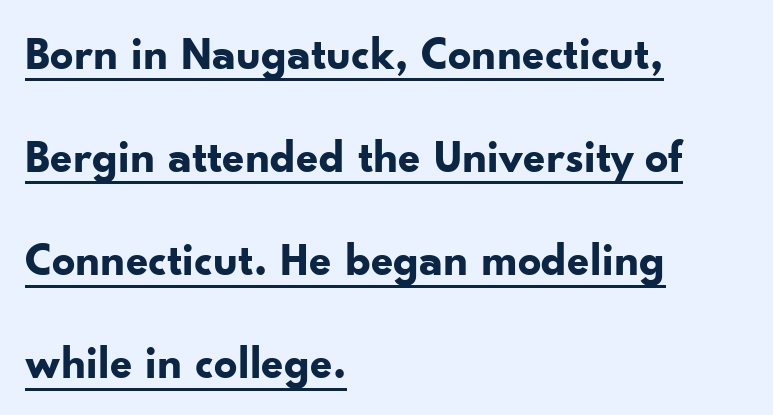
Q: Is the text bold? A: Yes.
Q: Is the text italic (slanted)? A: No, it is upright.
Q: Is the typeface a serif or a sans-serif typeface? A: Sans-serif.
Q: Is the text underlined? A: Yes.
Q: How is the paragraph aligned? A: Left-aligned.
Q: Is the spacing between letters normal or unusually wide? A: Normal.
Q: Is the spacing between lines tight, normal or loose? A: Loose.
Q: Width (condensed, normal, or wide)? A: Normal.
Q: Stroke contrast? A: Low.
Q: x-height? A: Small.
Q: Monospaced? A: No.
